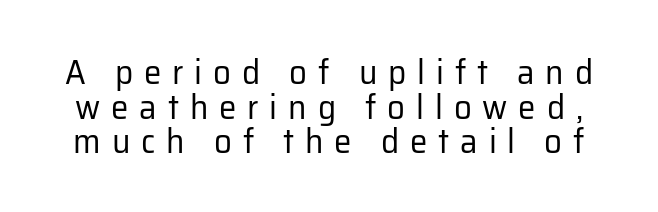
Do the characters align in a grid? No, the font is proportional. Characters remain perfectly vertical along every line. The strokes carry an ordinary text weight at most. Interline gaps are noticeably narrow in this sample.
